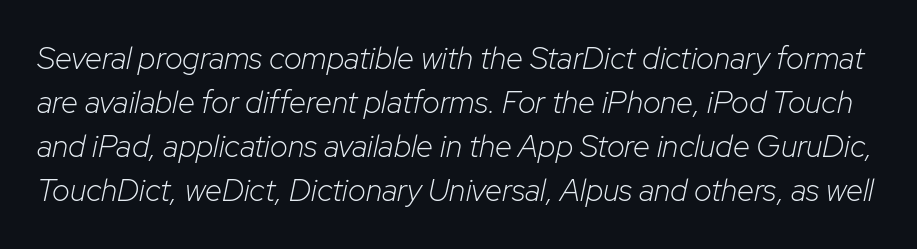
The image shows 31 px light type, italic (leaning right); set normal line spacing (1.42x), normal letter spacing, not underlined; low stroke contrast and a medium x-height.
